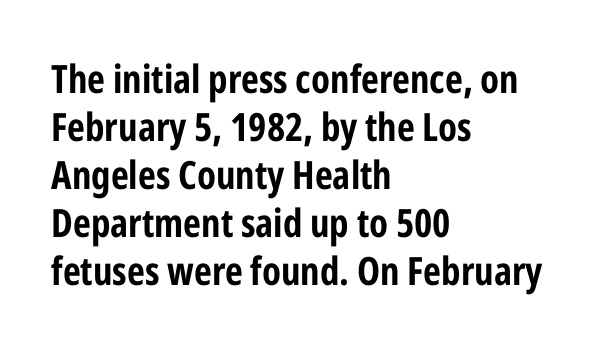
{"serif": "no", "italic": "no", "bold": "yes", "weight": "bold", "width": "condensed", "stroke_contrast": "low", "x_height": "medium", "monospaced": "no", "underline": "no", "align": "left", "line_spacing_ratio": 1.23, "letter_spacing": "normal", "letter_spacing_em": 0.0, "glyph_px": 39}
